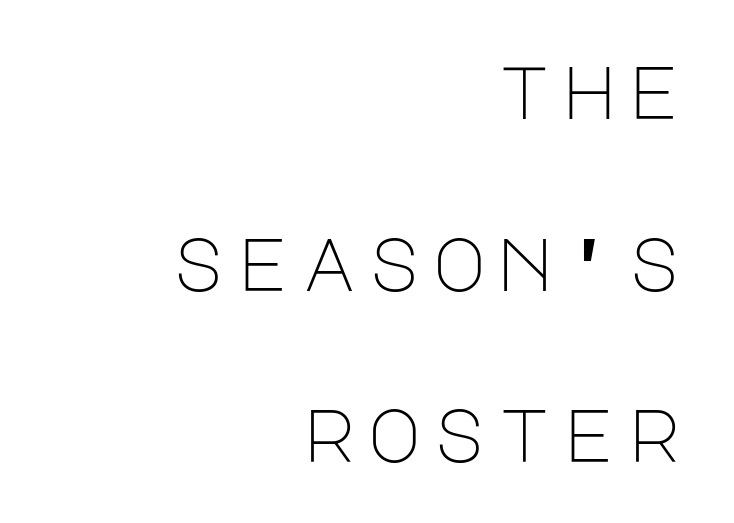
Q: Is the text bold? A: No.
Q: Is the text italic (slanted)? A: No, it is upright.
Q: Is the typeface a serif or a sans-serif typeface? A: Sans-serif.
Q: Is the text underlined? A: No.
Q: How is the paragraph aligned? A: Right-aligned.
Q: Is the spacing between lines tight, normal or loose? A: Loose.
Q: Width (condensed, normal, or wide)? A: Normal.
Q: Stroke contrast? A: Low.
Q: x-height? A: Large.
